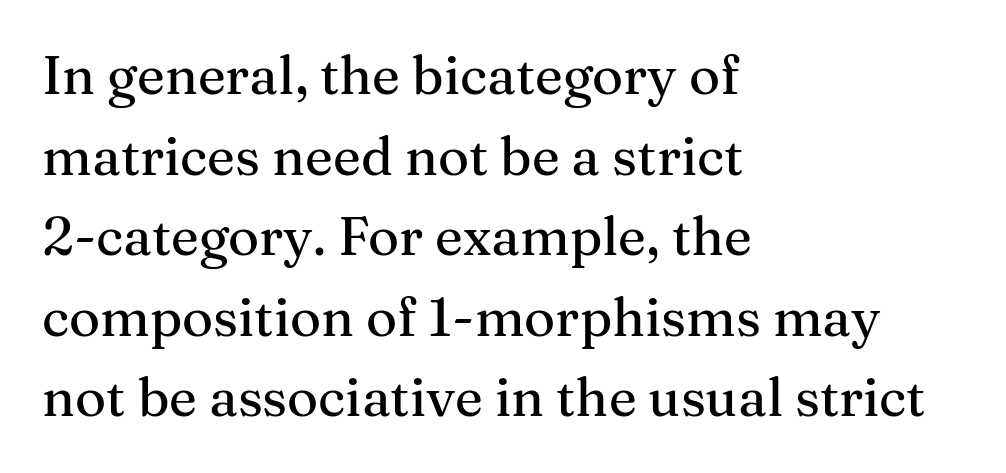
{"serif": "yes", "italic": "no", "width": "normal", "stroke_contrast": "medium", "x_height": "medium", "monospaced": "no", "underline": "no", "align": "left", "line_spacing": "normal", "line_spacing_ratio": 1.52, "letter_spacing": "normal", "letter_spacing_em": 0.0, "glyph_px": 53}
